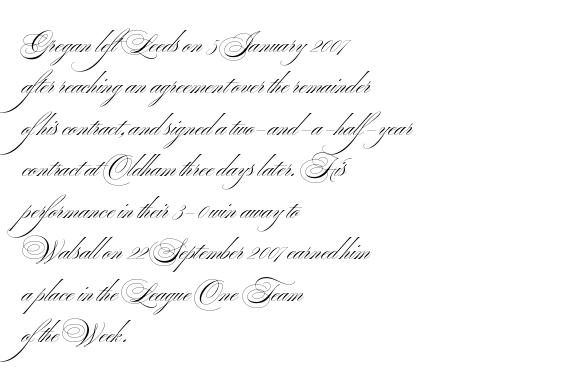
{"bold": "no", "underline": "no", "align": "left", "line_spacing": "normal", "line_spacing_ratio": 1.66, "letter_spacing": "normal", "letter_spacing_em": 0.0, "glyph_px": 25}
